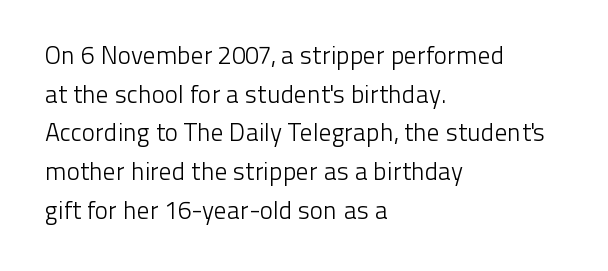
Q: Is the text bold? A: No.
Q: Is the text italic (slanted)? A: No, it is upright.
Q: Is the text underlined? A: No.
Q: How is the paragraph aligned? A: Left-aligned.
Q: Is the spacing between letters normal or unusually wide? A: Normal.
Q: Is the spacing between lines tight, normal or loose? A: Normal.
